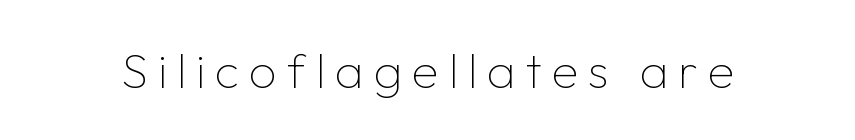
The image shows 49 px thin sans-serif type, upright; set unusually wide letter spacing (+0.2 em), not underlined; low stroke contrast and a medium x-height.
